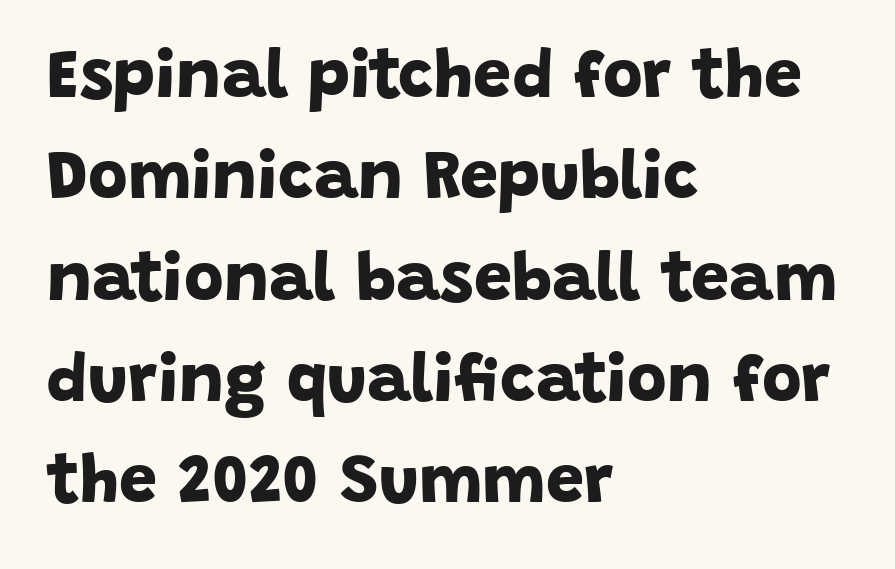
The image shows 68 px bold sans-serif type; set left-aligned, normal line spacing (1.49x), normal letter spacing, not underlined; low stroke contrast and a large x-height.
